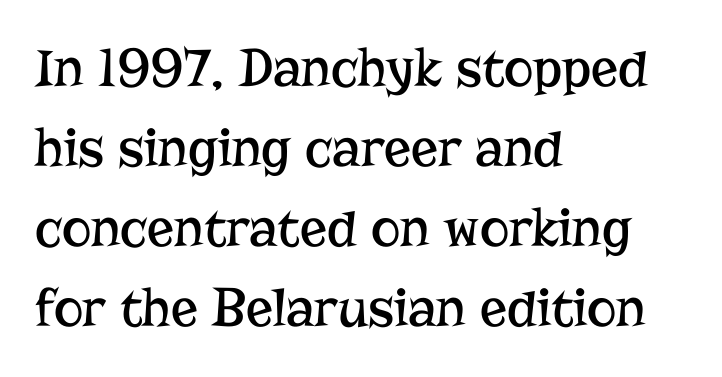
Ascenders rise straight up at ninety degrees. Check under the words: just untouched page. Honestly, the letter spacing is just normal — you wouldn't notice it. Stroke terminals: seriffed.
